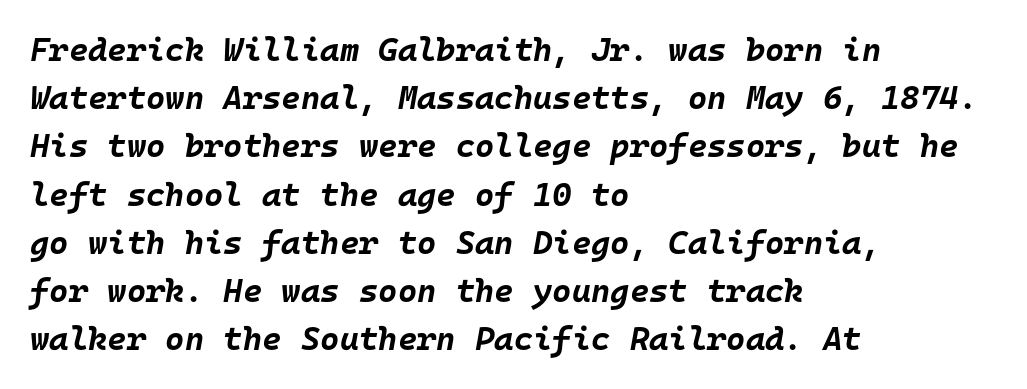
You could count columns in this text — the font is strictly monospaced. The tracking reads as untouched default to a designer's eye. A full-strength bold gives these letters their thick strokes. The block of text has a typical density, with ordinary space between rows.
